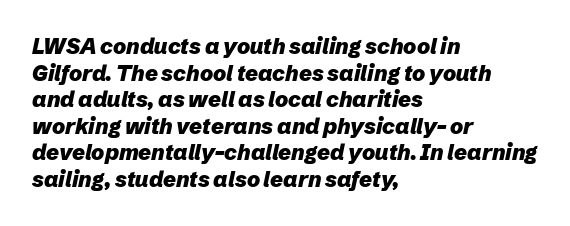
{"italic": "yes", "lean": "right", "slant_degrees": 12, "bold": "yes", "underline": "no", "align": "left", "line_spacing_ratio": 1.21, "letter_spacing": "normal", "letter_spacing_em": 0.0, "glyph_px": 22}
